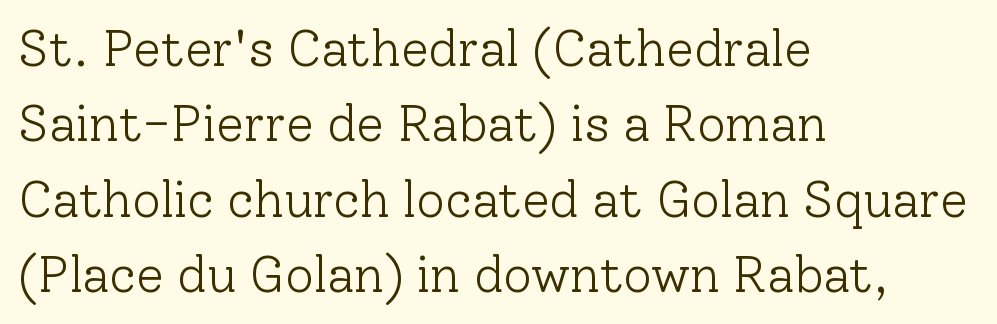
Unlike italic type, these characters show no tilt at all. Is this a sans? No — the strokes have serifs. This block has exactly the height ordinary leading produces. The zone under the glyphs is completely vacant. The letters advance in unequal steps, a hallmark of proportional type. The letterforms sit at book weight or below.
